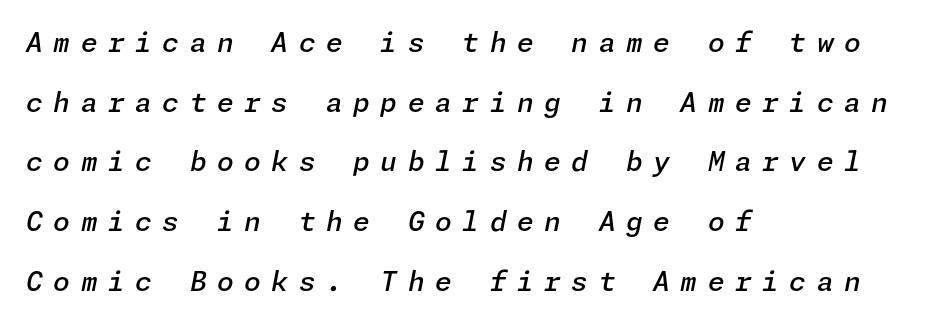
These lines stand farther apart than default settings would place them. Italic? Definitely — the glyphs are oblique. Loose tracking; the words dissolve into strings of separated letters. Any mark beneath the type? The region is blank. The ragged edge is on the right, which tells us the setting is flush left. Look at the stroke-to-counter ratio: somewhat heavy, a semibold.
